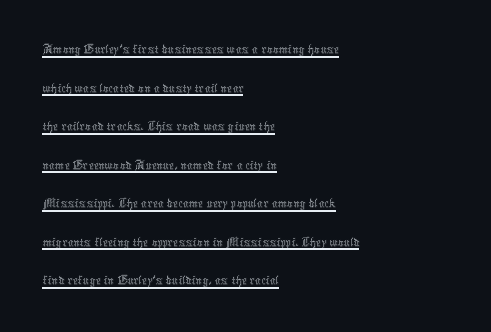
These lines stack with their left ends in a neat column. A typesetter would call this proportional, since set widths differ per character. Posture: upright roman. Underlined type. The font is comparable to plain body text, perhaps lighter.
